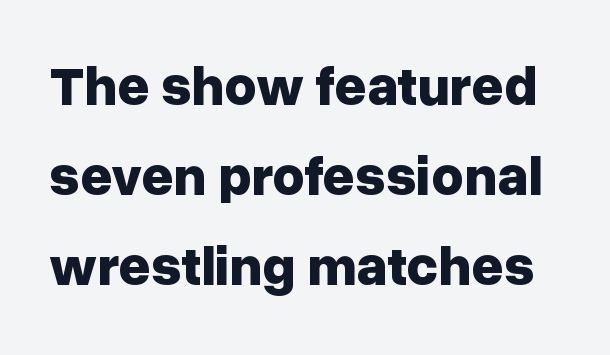
Letterform terminals end flat and unadorned throughout the passage. Letter spacing: default. Bold? Absolutely — the strokes are thick and heavy. Horizontal bands of white between lines are of average thickness. The passage shown is typed in a proportional face where columns would drift. Nobody drew a line under any word here.
